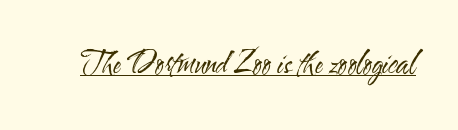
Q: Is the text bold? A: No.
Q: Is the text italic (slanted)? A: Yes.
Q: Is the typeface a serif or a sans-serif typeface? A: Sans-serif.
Q: Is the text underlined? A: Yes.
Q: Is the spacing between letters normal or unusually wide? A: Normal.
Q: Width (condensed, normal, or wide)? A: Condensed.
Q: Stroke contrast? A: Medium.
Q: x-height? A: Small.
Q: Monospaced? A: No.
